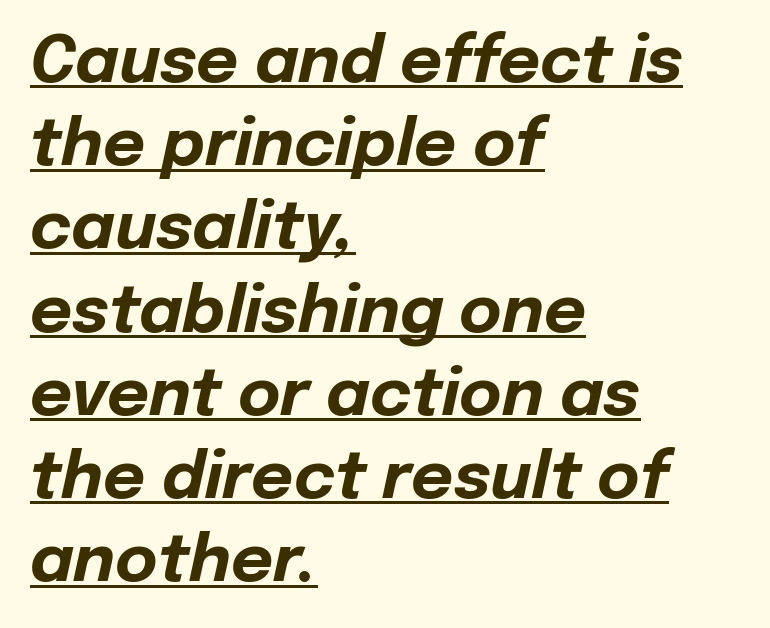
Has an underline been added? It has. Each word holds together tightly as a unit, with standard inter-letter gaps. One-word summary of the alignment: left. Proportional: the letters do not fall into vertical columns. The font's italic variant was chosen for this text.
